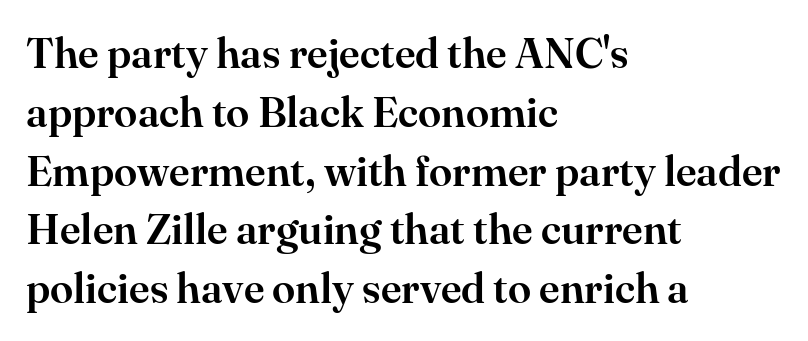
Small tapered or slab feet sit at the stroke ends, so this counts as serif. Varying glyph widths throughout — classic text-font behaviour. A roman cut, with each character standing at attention. The compositor pushed each line to the left boundary. Default kerning and tracking; the words read as compact shapes.
